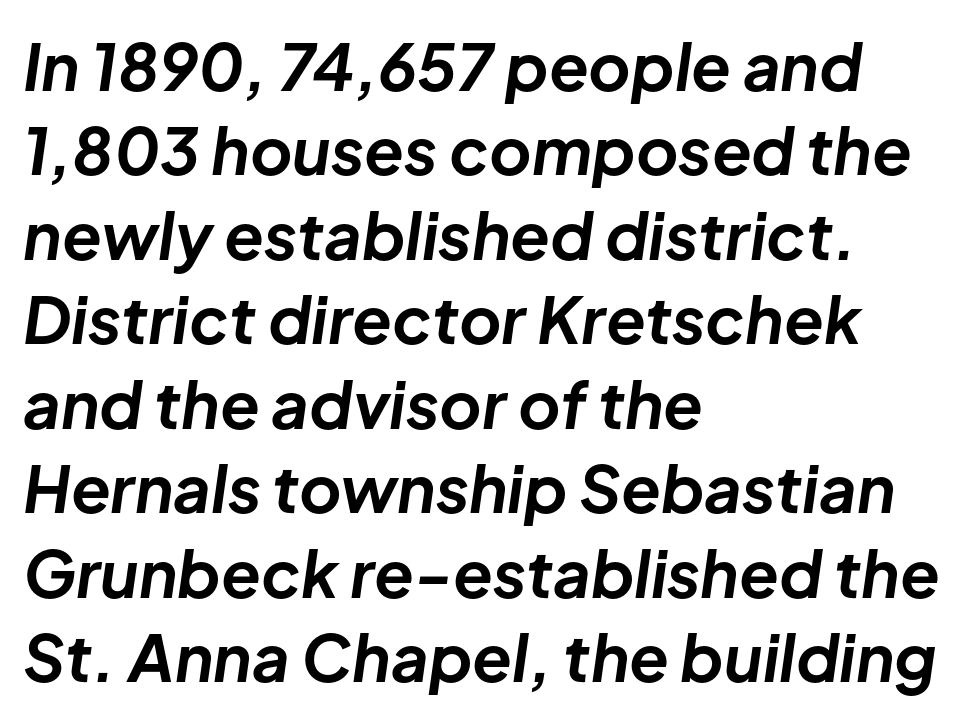
The image shows 65 px bold type, italic (leaning right); set left-aligned, normal line spacing (1.3x), normal letter spacing, not underlined; low stroke contrast and a medium x-height.
